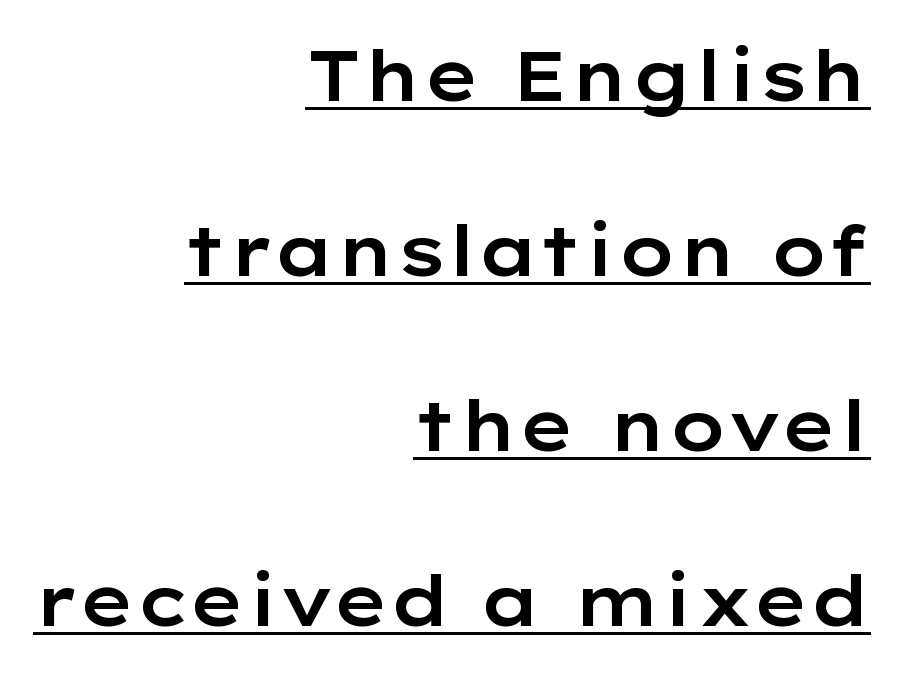
Q: Is the text italic (slanted)? A: No, it is upright.
Q: Is the typeface a serif or a sans-serif typeface? A: Sans-serif.
Q: Is the text underlined? A: Yes.
Q: How is the paragraph aligned? A: Right-aligned.
Q: Is the spacing between letters normal or unusually wide? A: Normal.
Q: Is the spacing between lines tight, normal or loose? A: Loose.
Q: Width (condensed, normal, or wide)? A: Wide.
Q: Stroke contrast? A: Low.
Q: x-height? A: Medium.
Q: Monospaced? A: No.
